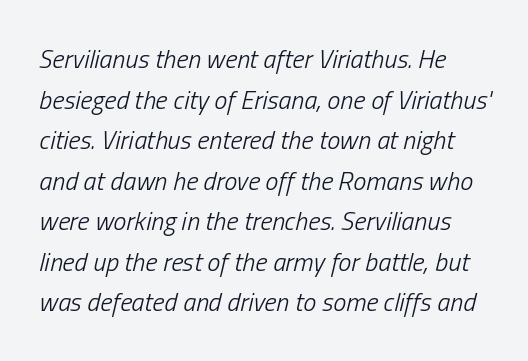
{"italic": "yes", "lean": "right", "slant_degrees": 13, "bold": "no", "underline": "no", "line_spacing": "normal", "line_spacing_ratio": 1.56, "letter_spacing": "normal", "letter_spacing_em": 0.0, "glyph_px": 26}
